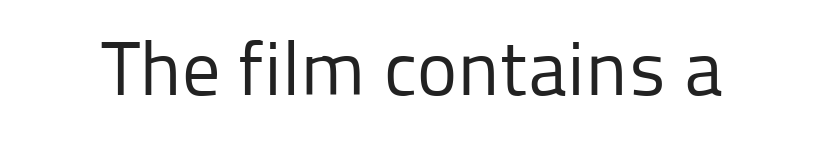
{"serif": "no", "italic": "no", "bold": "no", "weight": "regular", "width": "normal", "stroke_contrast": "low", "x_height": "medium", "monospaced": "no", "underline": "no", "letter_spacing": "normal", "letter_spacing_em": 0.0, "glyph_px": 76}
